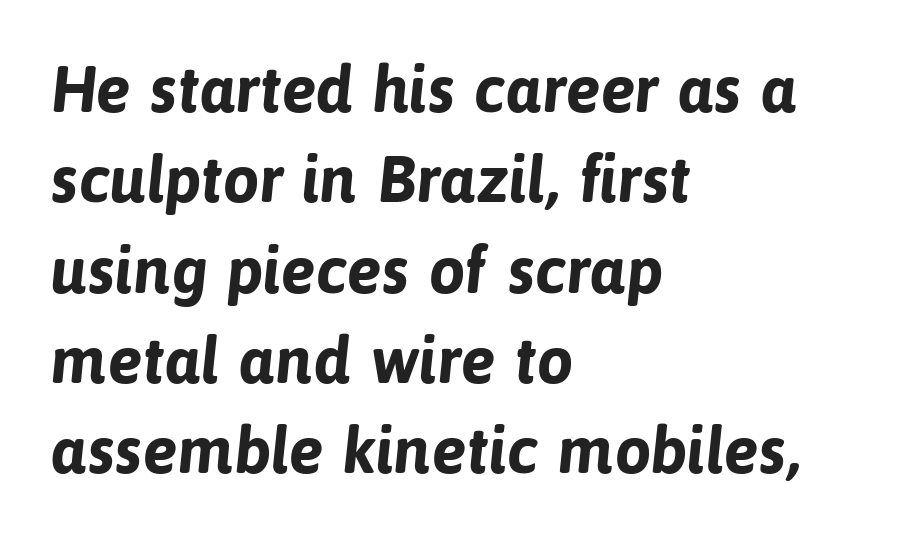
{"serif": "no", "bold": "yes", "weight": "bold", "width": "normal", "stroke_contrast": "low", "x_height": "medium", "monospaced": "no", "underline": "no", "align": "left", "line_spacing": "normal", "line_spacing_ratio": 1.39, "letter_spacing": "normal", "letter_spacing_em": 0.0, "glyph_px": 65}
